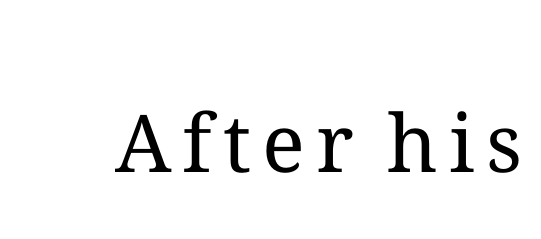
The foot of each line stays bare and open. Vertical strokes here are truly vertical. The strokes are not fattened; the text isn't bold. Do the characters align in a grid? No, the font is proportional.
